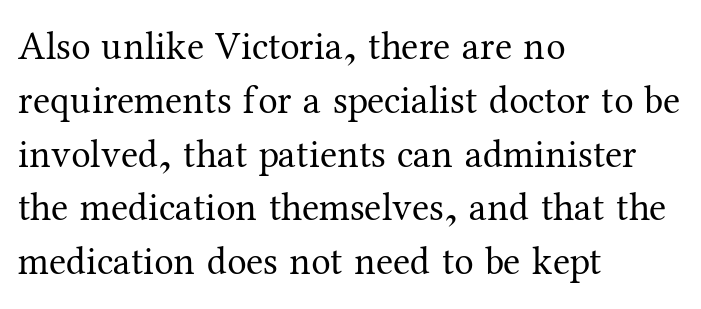
The image shows 39 px regular-weight serif type, upright; set left-aligned, normal line spacing (1.38x), normal letter spacing, not underlined; medium stroke contrast and a medium x-height.
